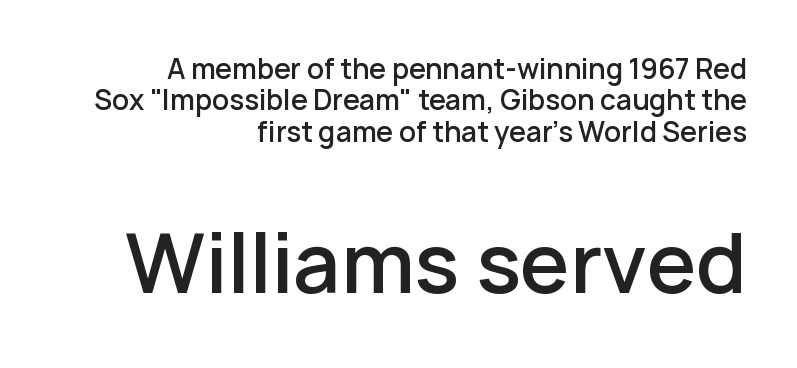
The image shows 80 px semibold sans-serif type, upright; set right-aligned, line spacing 1.16x, normal letter spacing, not underlined; the second (bottom) block is 2.96x larger; low stroke contrast and a medium x-height.
